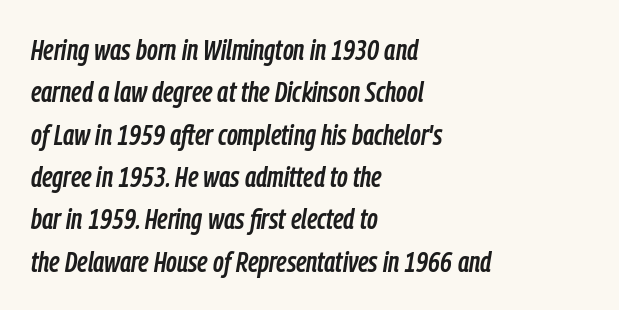
{"italic": "yes", "lean": "right", "slant_degrees": 9, "width": "condensed", "stroke_contrast": "low", "x_height": "medium", "monospaced": "no", "underline": "no", "align": "left", "line_spacing": "normal", "line_spacing_ratio": 1.46, "letter_spacing": "normal", "letter_spacing_em": 0.0, "glyph_px": 29}
